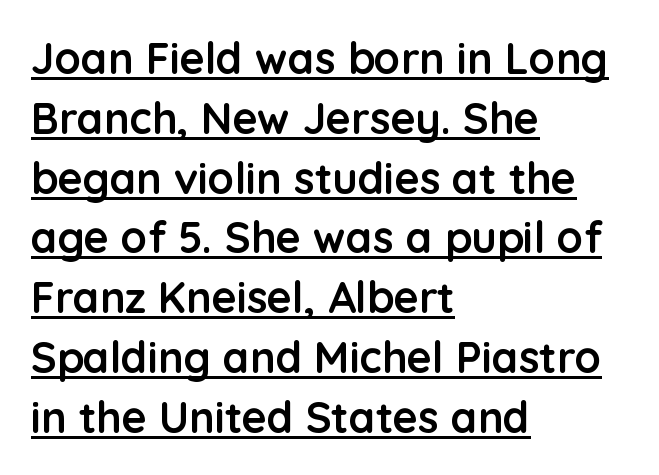
{"serif": "no", "italic": "no", "bold": "yes", "weight": "semibold", "width": "normal", "stroke_contrast": "low", "x_height": "medium", "monospaced": "no", "underline": "yes", "align": "left", "line_spacing": "normal", "line_spacing_ratio": 1.39, "letter_spacing": "normal", "letter_spacing_em": 0.0, "glyph_px": 43}
